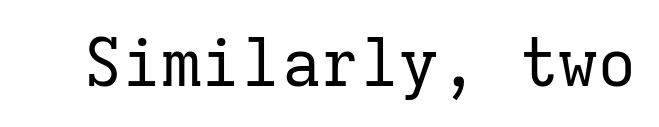
The image shows 66 px regular-weight serif type, upright, monospaced; set normal letter spacing, not underlined; low stroke contrast and a medium x-height.
